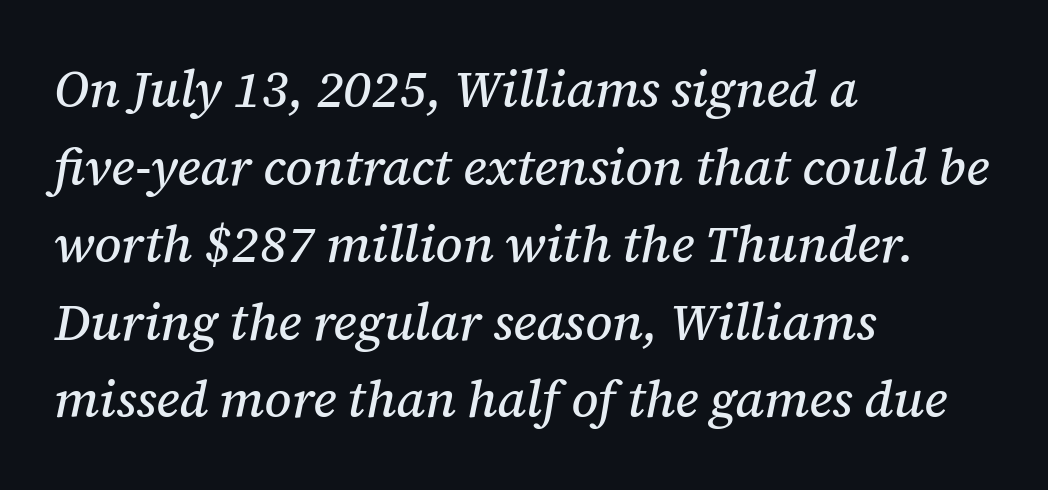
The image shows 51 px serif type, italic (leaning right); set left-aligned, normal line spacing (1.52x), normal letter spacing, not underlined; medium stroke contrast and a medium x-height.
